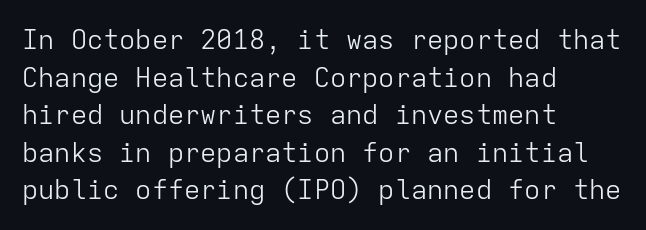
{"italic": "no", "bold": "no", "underline": "no", "align": "left", "line_spacing": "normal", "line_spacing_ratio": 1.39, "letter_spacing": "normal", "letter_spacing_em": 0.0, "glyph_px": 27}
